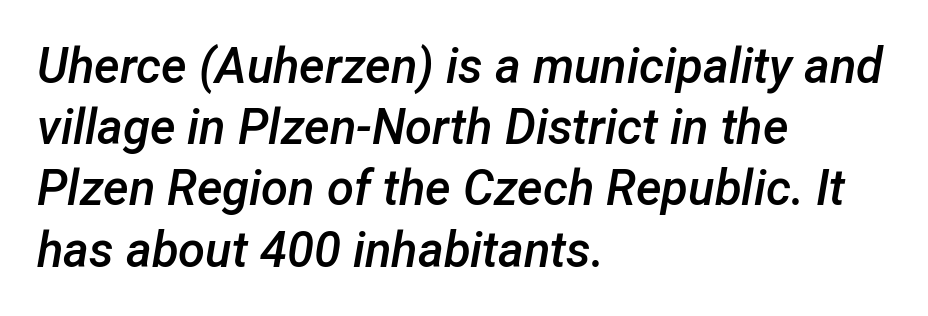
The rendering uses a moderate line-height, typical for paragraphs. Teacher's note: observe the even left margin — that is flush-left alignment. The letters advance in unequal steps, a hallmark of proportional type. The font is running at a semibold setting, under full bold. Honestly, the letter spacing is just normal — you wouldn't notice it. The baseline area is clear.
